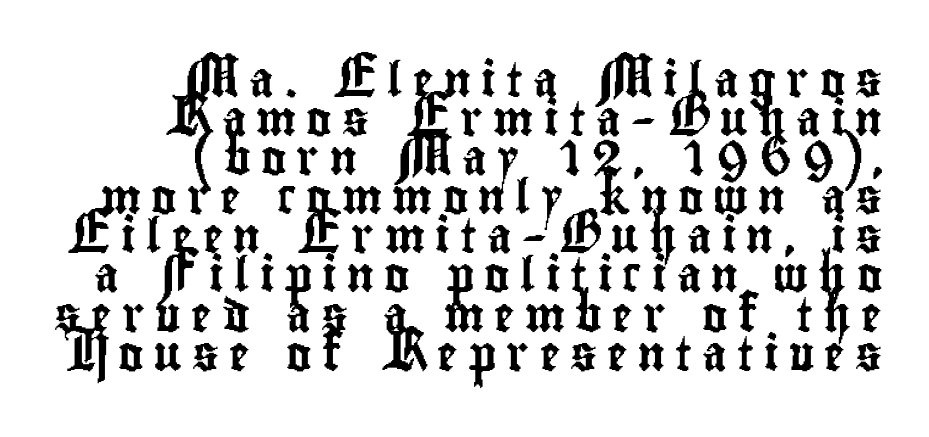
{"serif": "no", "italic": "no", "width": "condensed", "stroke_contrast": "low", "x_height": "small", "monospaced": "no", "underline": "no", "align": "right", "line_spacing": "tight", "line_spacing_ratio": 1.15, "letter_spacing": "wide", "letter_spacing_em": 0.3, "glyph_px": 34}
